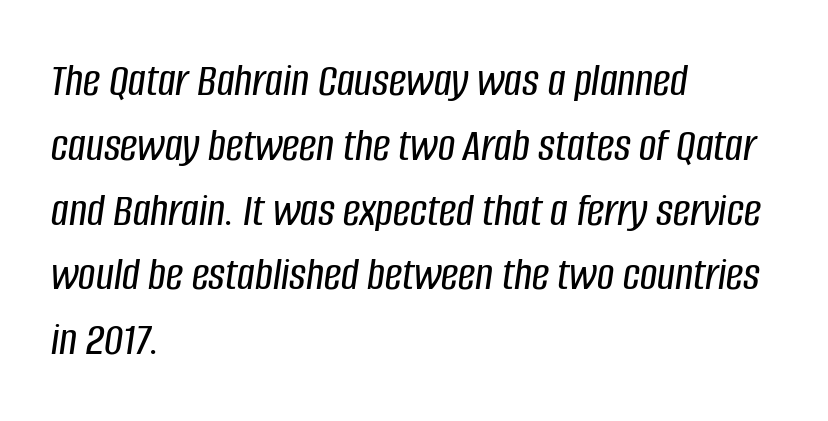
Nobody touched the tracking dial on this one. These lines sit exactly where default settings would place them. You can tell it's italic because the verticals aren't actually vertical. A typesetter would call this proportional, since set widths differ per character. This rendering uses left alignment, leaving the right contour irregular.
